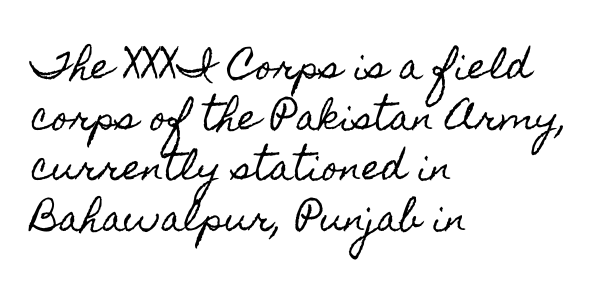
The image shows 35 px condensed type; set left-aligned, normal line spacing (1.45x), normal letter spacing, not underlined; a small x-height.
